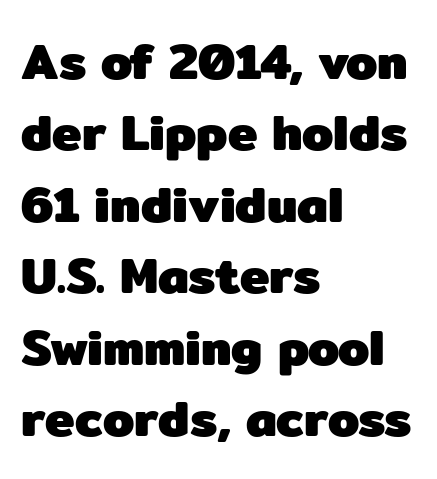
{"serif": "no", "italic": "no", "bold": "yes", "weight": "heavy", "width": "normal", "stroke_contrast": "low", "x_height": "medium", "monospaced": "no", "underline": "no", "align": "left", "line_spacing": "normal", "line_spacing_ratio": 1.43, "letter_spacing": "normal", "letter_spacing_em": 0.0, "glyph_px": 50}
